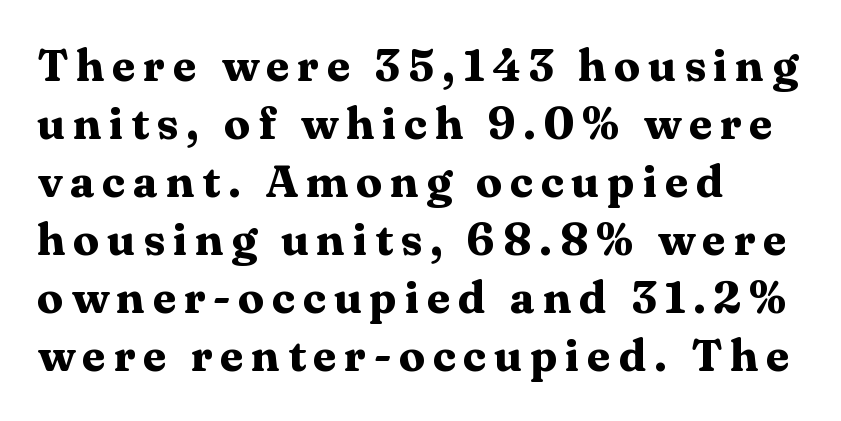
The image shows 44 px heavy, wide serif type, upright; set left-aligned, normal line spacing (1.32x), not underlined; medium stroke contrast and a medium x-height.
